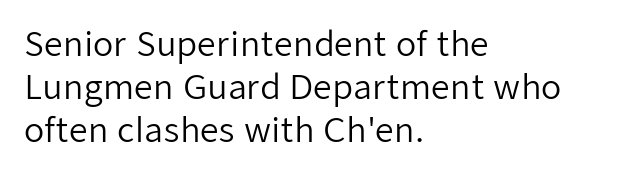
{"serif": "no", "italic": "no", "bold": "no", "weight": "regular", "width": "normal", "stroke_contrast": "low", "x_height": "medium", "monospaced": "no", "underline": "no", "align": "left", "line_spacing": "normal", "line_spacing_ratio": 1.3, "letter_spacing": "normal", "letter_spacing_em": 0.0, "glyph_px": 33}
